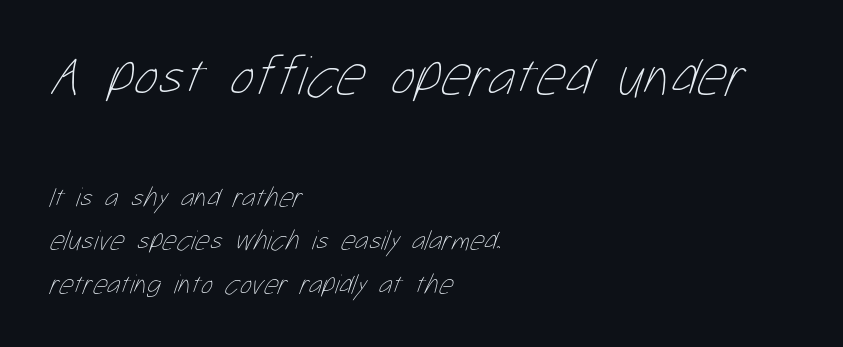
The image shows 57 px thin, condensed type; set left-aligned, normal line spacing (1.56x), normal letter spacing, not underlined; the first (top) block is 2.04x larger; low stroke contrast and a medium x-height.
